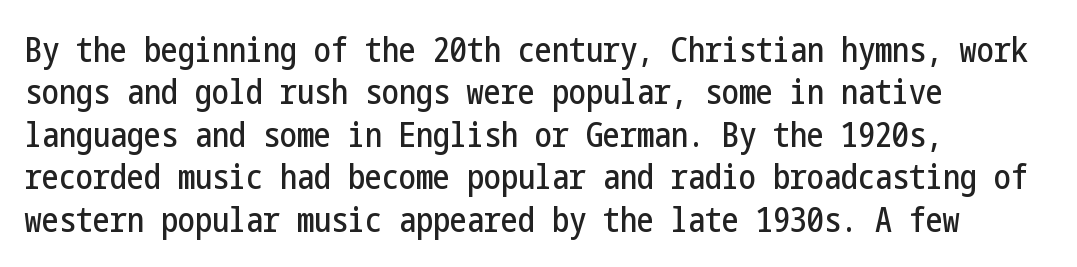
This sample keeps an unexceptional amount of space between lines. Italic: no, the glyphs are upright roman. Look at the bottom of the vertical strokes: they stop flat, with no serifs. The glyphs are unaccompanied by any horizontal stroke below them. The letterforms sit shoulder to shoulder at normal distance. Casual observation: everything's shoved over to the left.
